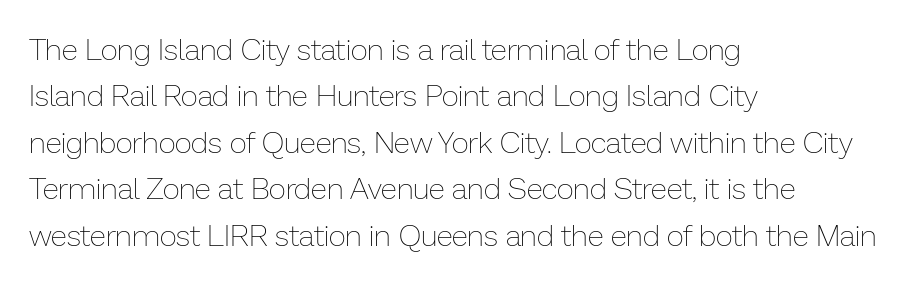
The image shows 30 px thin type, upright; set left-aligned, normal line spacing (1.55x), normal letter spacing, not underlined; low stroke contrast and a medium x-height.
